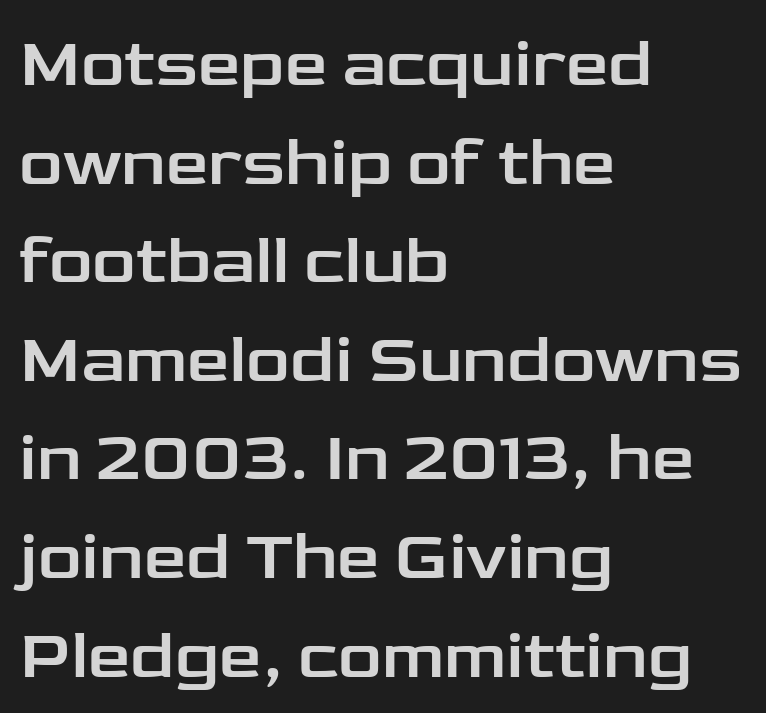
A typesetter would label this face a sans. Each word holds together tightly as a unit, with standard inter-letter gaps. Italic? Not at all — the glyphs are vertical. Unmarked baselines from the first word to the last.
